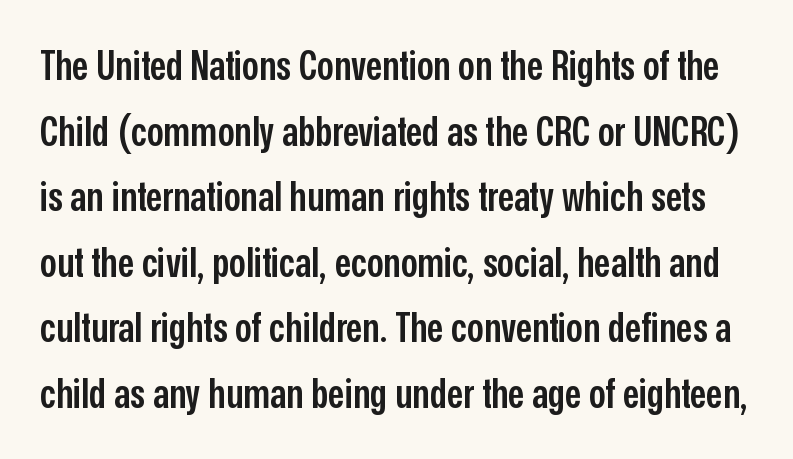
{"serif": "no", "italic": "no", "bold": "semi", "weight": "semibold", "width": "condensed", "stroke_contrast": "low", "x_height": "medium", "monospaced": "no", "underline": "no", "line_spacing": "normal", "line_spacing_ratio": 1.6, "letter_spacing": "normal", "letter_spacing_em": 0.0, "glyph_px": 41}
